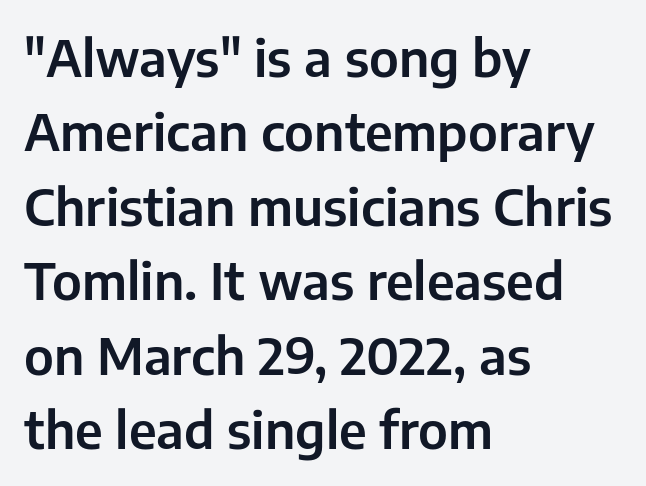
Q: Is the text italic (slanted)? A: No, it is upright.
Q: Is the typeface a serif or a sans-serif typeface? A: Sans-serif.
Q: Is the text underlined? A: No.
Q: How is the paragraph aligned? A: Left-aligned.
Q: Is the spacing between letters normal or unusually wide? A: Normal.
Q: Is the spacing between lines tight, normal or loose? A: Normal.
Q: Width (condensed, normal, or wide)? A: Normal.
Q: Stroke contrast? A: Low.
Q: x-height? A: Medium.
Q: Monospaced? A: No.
